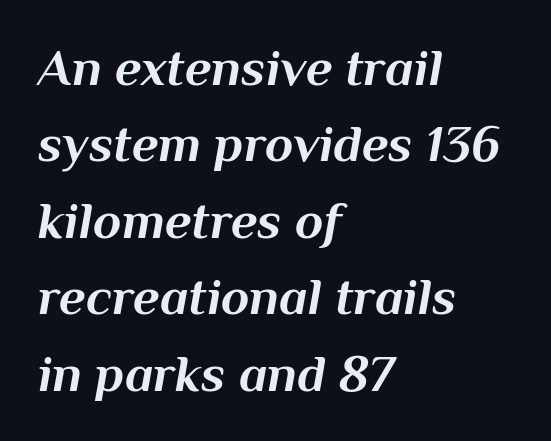
Looks like regular typesetting: each glyph gets only the width it needs. Reading down the block, your eye returns to a fixed left position each line. The face used here has the dense, thick strokes of a bold. Evenly set lines give the paragraph a standard silhouette. No extra tracking has been applied to these lines.
